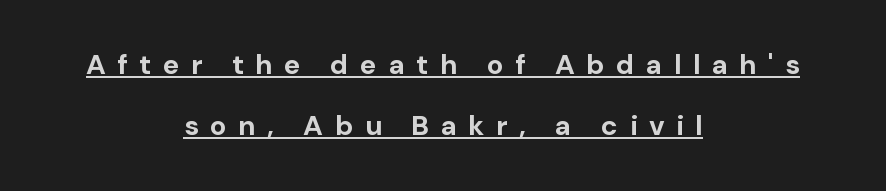
Does the leading feel generous? Absolutely, it's lavish. Underlining? Definitely there. The whitespace from short lines is split evenly between both sides. Varying glyph widths throughout — classic text-font behaviour. A typesetter would label this face a sans.
